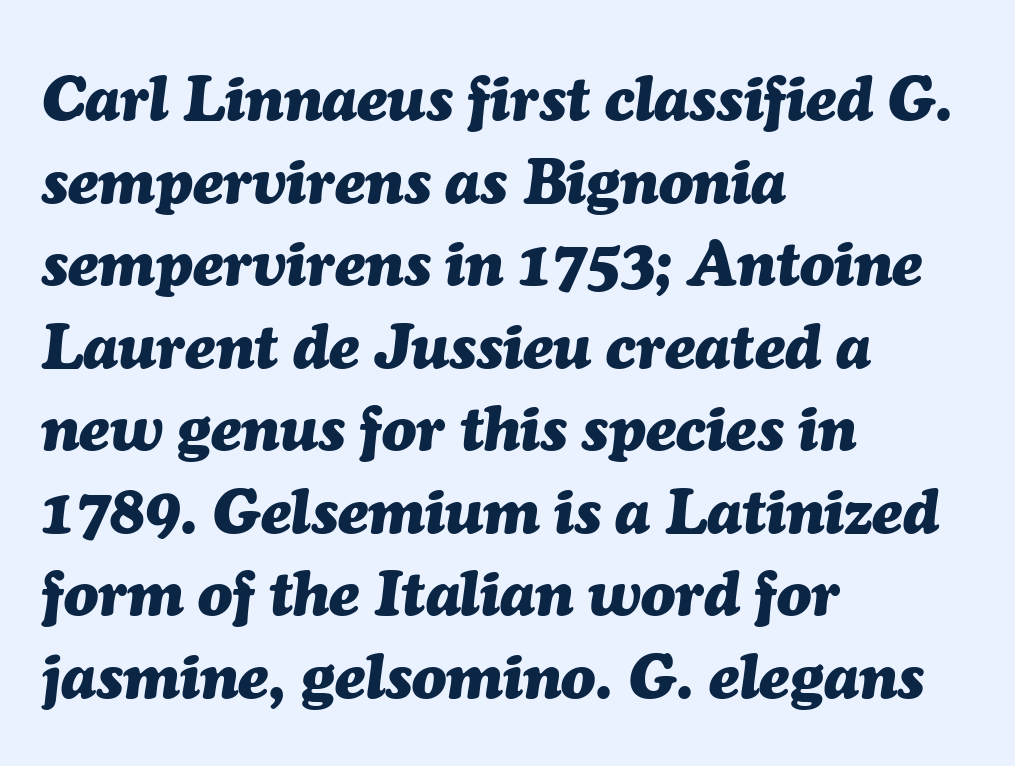
{"italic": "yes", "lean": "right", "slant_degrees": 7, "bold": "yes", "weight": "heavy", "width": "normal", "stroke_contrast": "medium", "x_height": "medium", "monospaced": "no", "underline": "no", "align": "left", "line_spacing": "normal", "line_spacing_ratio": 1.31, "letter_spacing": "normal", "letter_spacing_em": 0.0, "glyph_px": 63}
